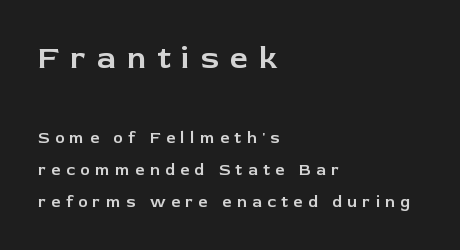
Spacing verdict: proportional, widths tailored to each character. Scale decreases going downward across the two blocks. The lines in this sample share a left origin and differ only in where they stop. Every stem runs plumb, perpendicular to the baseline. The letterforms stand isolated, each surrounded by extra space.
